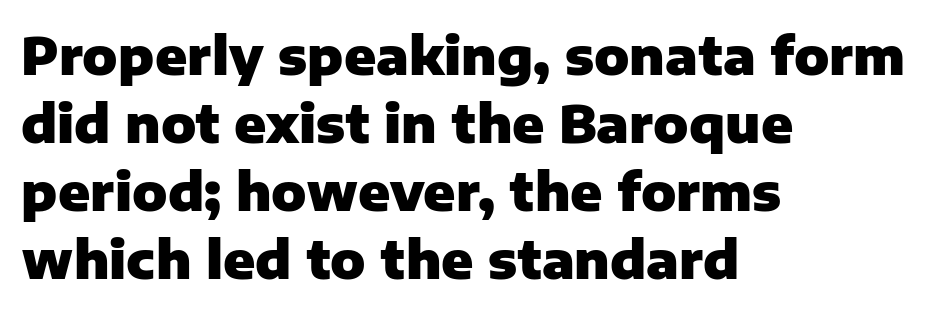
Q: Is the text bold? A: Yes.
Q: Is the text italic (slanted)? A: No, it is upright.
Q: Is the typeface a serif or a sans-serif typeface? A: Sans-serif.
Q: Is the text underlined? A: No.
Q: How is the paragraph aligned? A: Left-aligned.
Q: Is the spacing between letters normal or unusually wide? A: Normal.
Q: Is the spacing between lines tight, normal or loose? A: Normal.
Q: Width (condensed, normal, or wide)? A: Normal.
Q: Stroke contrast? A: Low.
Q: x-height? A: Medium.
Q: Monospaced? A: No.
